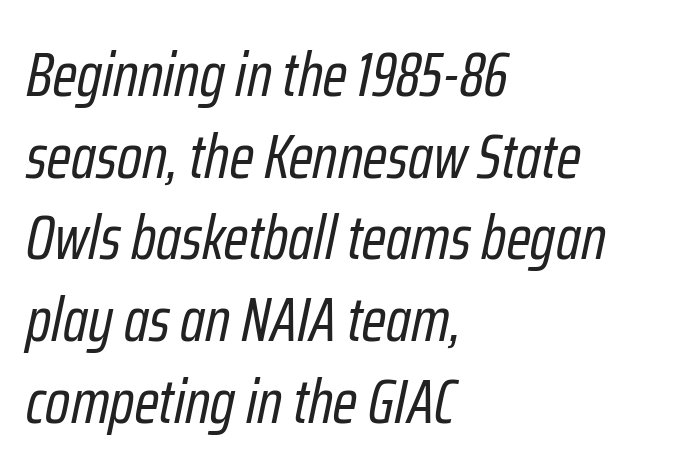
The image shows 61 px regular-weight, condensed type, italic (leaning right); set left-aligned, normal line spacing (1.34x), normal letter spacing, not underlined; low stroke contrast and a medium x-height.
